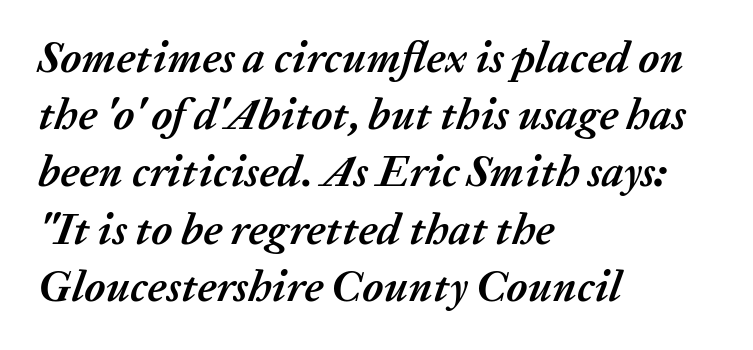
{"italic": "yes", "lean": "right", "slant_degrees": 20, "bold": "yes", "weight": "semibold", "width": "normal", "stroke_contrast": "medium", "x_height": "medium", "monospaced": "no", "underline": "no", "align": "left", "line_spacing": "normal", "line_spacing_ratio": 1.3, "letter_spacing": "normal", "letter_spacing_em": 0.0, "glyph_px": 44}
